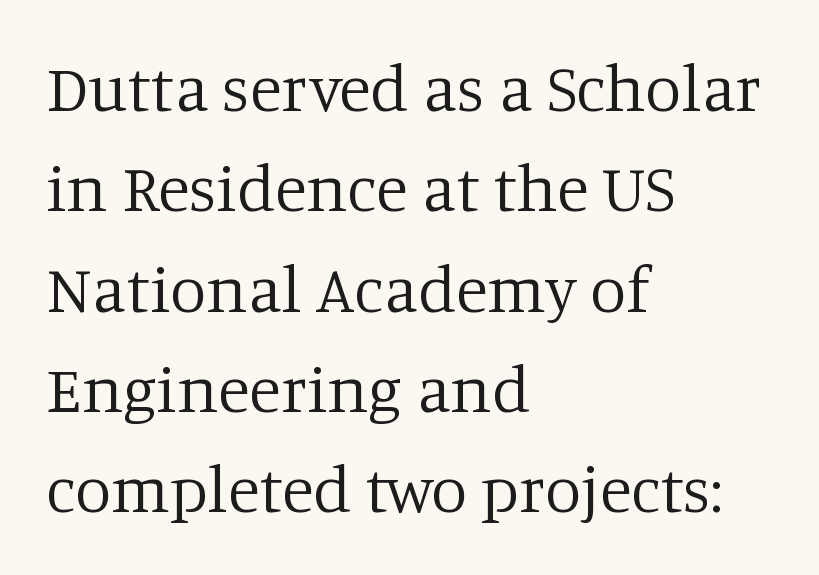
The image shows 66 px regular-weight serif type, upright; set left-aligned, normal line spacing (1.52x), normal letter spacing, not underlined; low stroke contrast and a large x-height.
